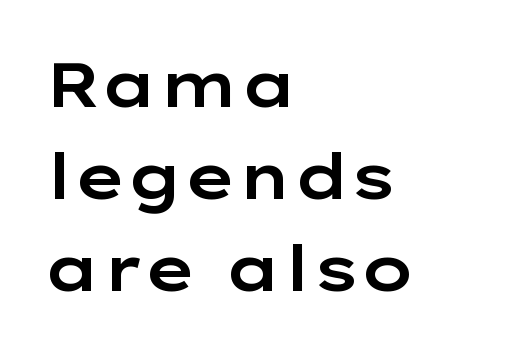
Q: Is the text italic (slanted)? A: No, it is upright.
Q: Is the typeface a serif or a sans-serif typeface? A: Sans-serif.
Q: Is the text underlined? A: No.
Q: How is the paragraph aligned? A: Left-aligned.
Q: Is the spacing between letters normal or unusually wide? A: Normal.
Q: Is the spacing between lines tight, normal or loose? A: Normal.
Q: Width (condensed, normal, or wide)? A: Wide.
Q: Stroke contrast? A: Low.
Q: x-height? A: Medium.
Q: Monospaced? A: No.
